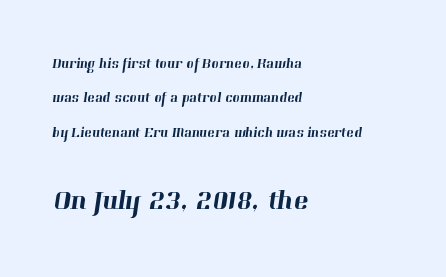
{"serif": "yes", "width": "normal", "stroke_contrast": "high", "x_height": "medium", "monospaced": "no", "underline": "no", "align": "left", "line_spacing": "loose", "line_spacing_ratio": 2.46, "letter_spacing": "normal", "letter_spacing_em": 0.0, "larger_block": "second", "size_ratio": 2.0, "glyph_px": 28}
